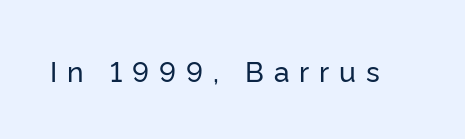
{"serif": "no", "italic": "no", "width": "normal", "stroke_contrast": "low", "x_height": "medium", "monospaced": "no", "underline": "no", "letter_spacing": "wide", "letter_spacing_em": 0.35, "glyph_px": 28}
